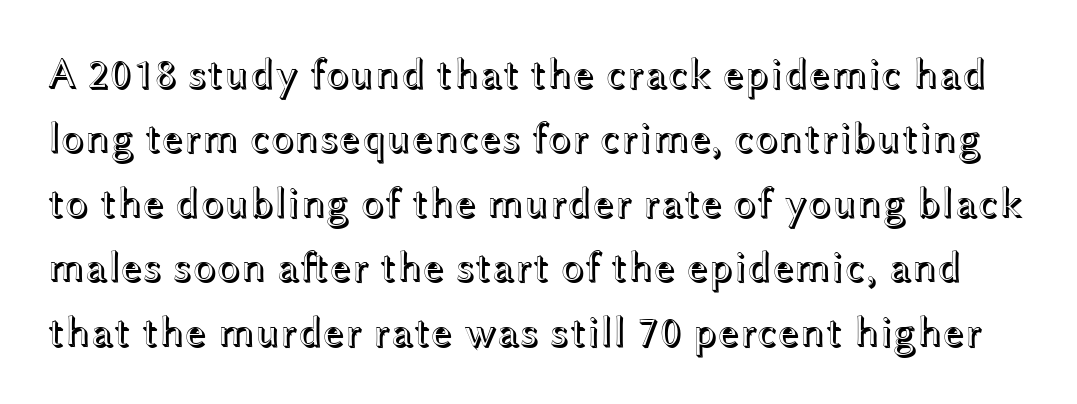
The image shows 43 px wide type, upright; set normal line spacing (1.5x), normal letter spacing, not underlined; a medium x-height.
